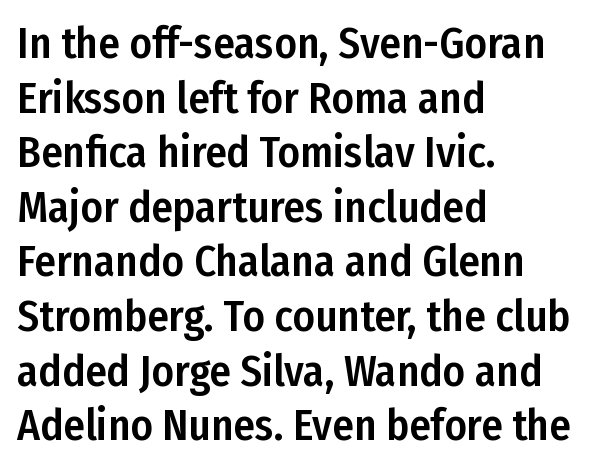
{"serif": "no", "italic": "no", "width": "condensed", "stroke_contrast": "low", "x_height": "medium", "monospaced": "no", "underline": "no", "align": "left", "line_spacing": "normal", "line_spacing_ratio": 1.27, "letter_spacing": "normal", "letter_spacing_em": 0.0, "glyph_px": 43}
